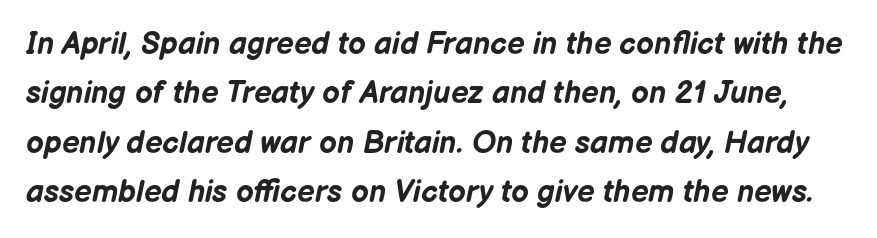
The image shows 31 px bold type, italic (leaning right); set normal line spacing (1.59x), normal letter spacing, not underlined; low stroke contrast and a medium x-height.
